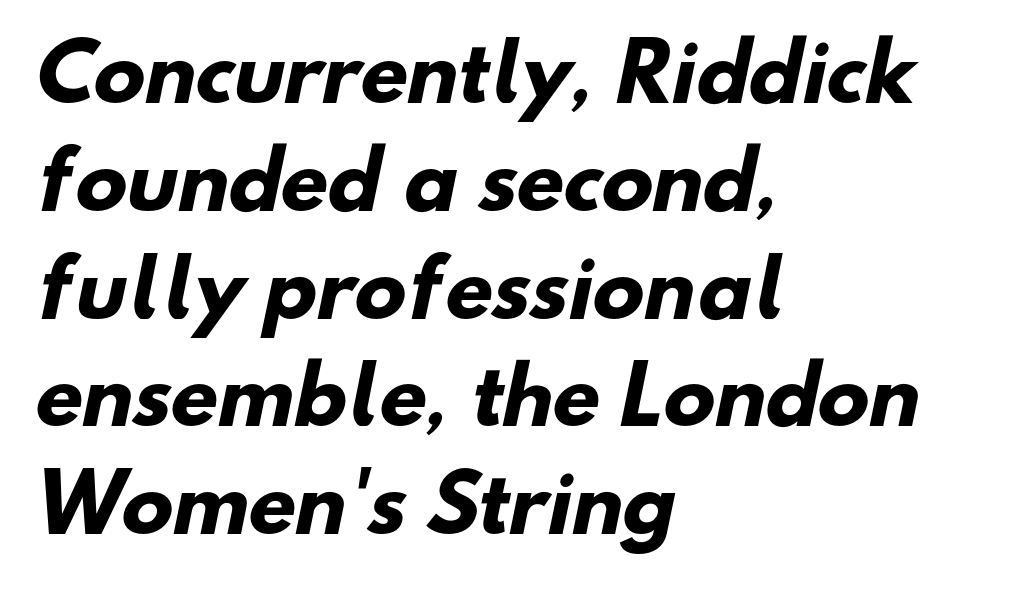
Q: Is the text bold? A: Yes.
Q: Is the typeface a serif or a sans-serif typeface? A: Sans-serif.
Q: Is the text underlined? A: No.
Q: How is the paragraph aligned? A: Left-aligned.
Q: Is the spacing between letters normal or unusually wide? A: Normal.
Q: Is the spacing between lines tight, normal or loose? A: Normal.
Q: Width (condensed, normal, or wide)? A: Normal.
Q: Stroke contrast? A: Low.
Q: x-height? A: Small.
Q: Monospaced? A: No.
